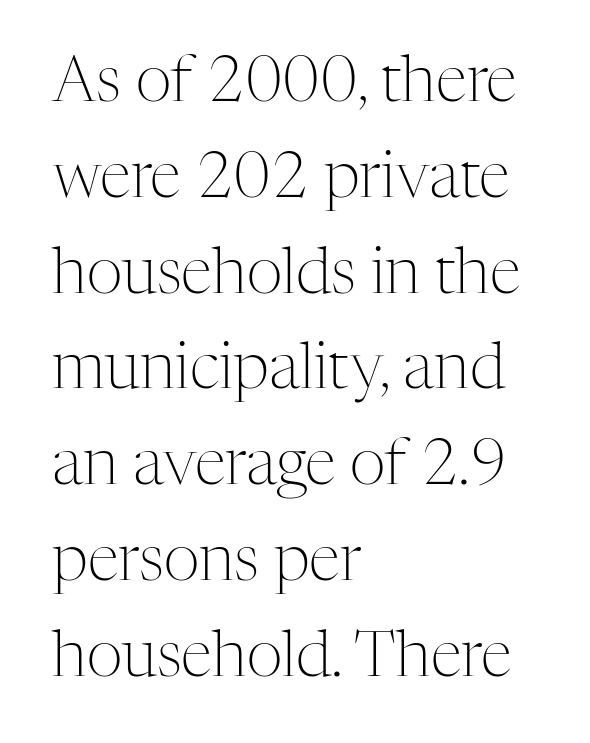
Is the letter spacing exaggerated? No — it looks like the ordinary default. Descenders hang freely into open space. Reading down the block, your eye returns to a fixed left position each line. The typesetting does not lean heavy: it is not bold. The rendering uses natural spacing where letterforms have individual widths.
